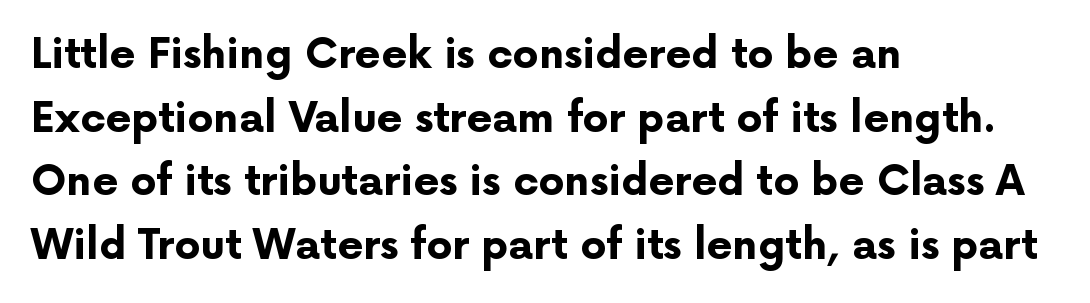
You can tell from the bare stems that sans-serif type was used. Designer's note — italics off, roman on. Notice how descenders clear the ascenders below comfortably — that's standard leading. The strip under each line holds only bare page.
